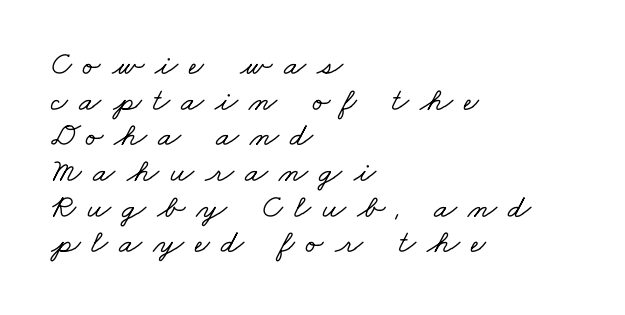
Looks like regular typesetting: each glyph gets only the width it needs. Summary of vertical rhythm: compact, with narrow interline spacing. Underlining? Definitely not there. Here the glyphs are tracked loosely, breaking word shapes into spaced letters.
